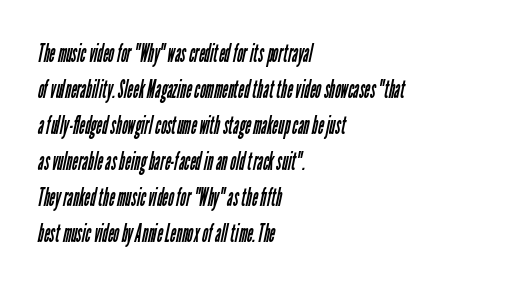
Evenly set lines give the paragraph a standard silhouette. Stems and bowls with no extra thickness — not bold. Line beginnings align vertically; line endings do not. This rendering features lettering with no underline. Words appear dense and cohesive because spacing is normal.
